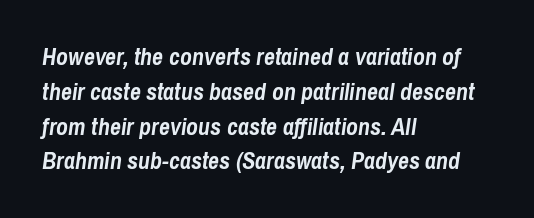
The image shows 24 px bold type, italic (leaning right); set left-aligned, normal line spacing (1.45x), normal letter spacing, not underlined.
